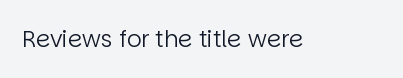
The image shows 23 px text type, upright; set normal letter spacing, not underlined.
